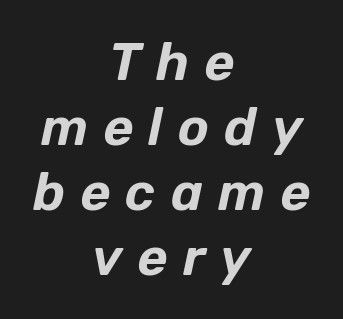
The image shows 52 px text type, italic (leaning right); set centered, normal line spacing (1.25x), unusually wide letter spacing (+0.29 em), not underlined; low stroke contrast and a medium x-height.
